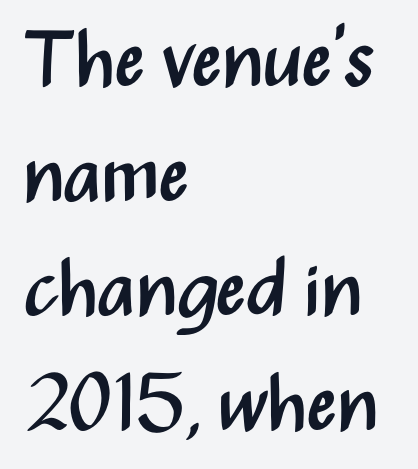
Weight: regular or lighter. What stands out about the letter spacing? Nothing — it is the standard amount. The vertical gap from one line to the next is medium. The passage shown is typed in a proportional face where columns would drift.
